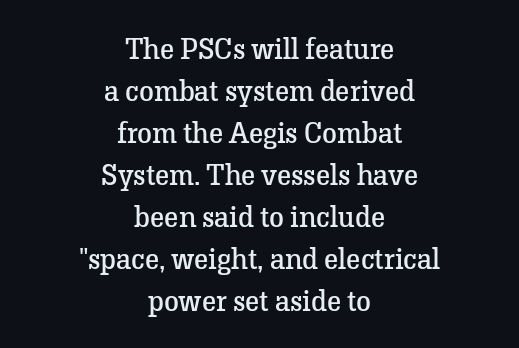
Q: Is the text bold? A: No.
Q: Is the text italic (slanted)? A: No, it is upright.
Q: Is the typeface a serif or a sans-serif typeface? A: Serif.
Q: Is the text underlined? A: No.
Q: How is the paragraph aligned? A: Centered.
Q: Is the spacing between letters normal or unusually wide? A: Normal.
Q: Is the spacing between lines tight, normal or loose? A: Normal.
Q: Width (condensed, normal, or wide)? A: Normal.
Q: Stroke contrast? A: Low.
Q: x-height? A: Medium.
Q: Monospaced? A: No.
